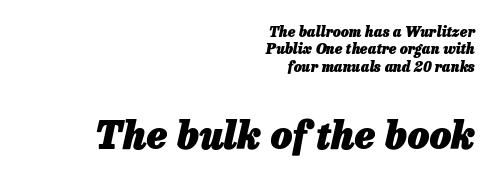
Q: Is the text bold? A: Yes.
Q: Is the text italic (slanted)? A: Yes, it leans right by about 13 degrees.
Q: Is the text underlined? A: No.
Q: How is the paragraph aligned? A: Right-aligned.
Q: Is the spacing between letters normal or unusually wide? A: Normal.
Q: Which block of text is set in a larger size, the first (top) or the second (bottom)? A: The second (bottom) one.
Q: Width (condensed, normal, or wide)? A: Normal.
Q: Stroke contrast? A: Low.
Q: x-height? A: Medium.
Q: Monospaced? A: No.
